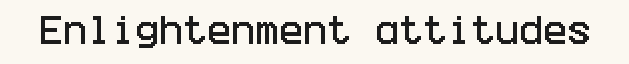
{"serif": "no", "italic": "no", "width": "condensed", "stroke_contrast": "low", "x_height": "large", "underline": "no", "letter_spacing": "normal", "letter_spacing_em": 0.0, "glyph_px": 32}
